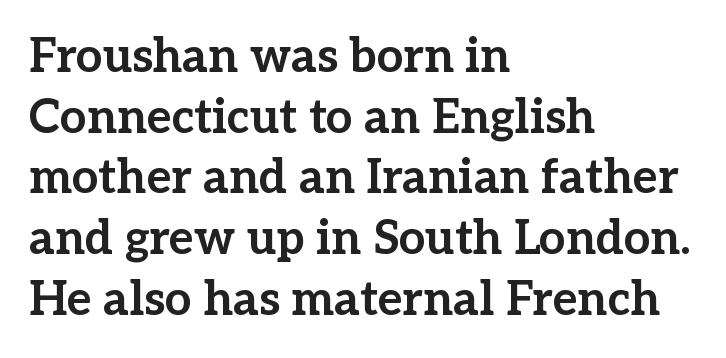
The image shows 47 px bold serif type, upright; set left-aligned, normal line spacing (1.29x), normal letter spacing, not underlined; low stroke contrast and a medium x-height.
